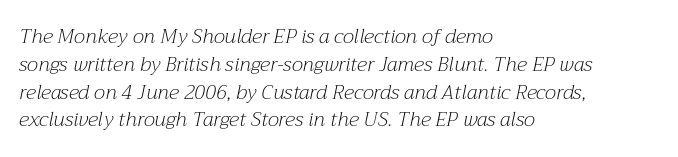
Compared with ordinary roman type, these characters are visibly tilted. The letters sit at their default tracking, neither squeezed nor spread. Stem width sits at or under what a default text font uses. These lines stack with their left ends in a neat column.
